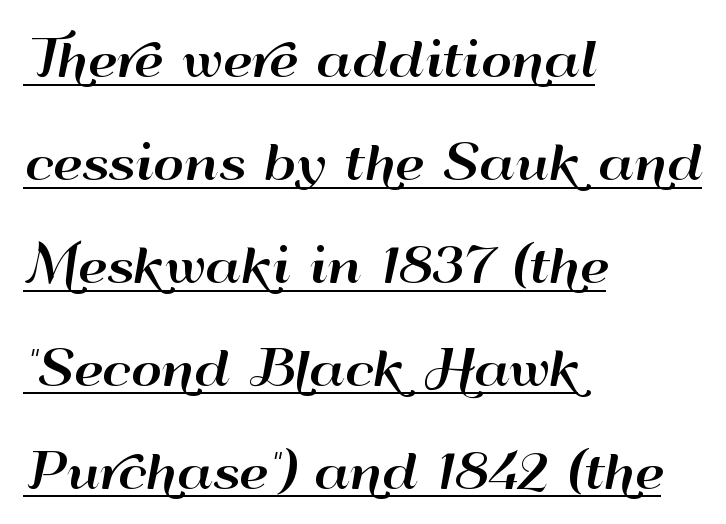
{"serif": "no", "width": "wide", "stroke_contrast": "high", "x_height": "small", "monospaced": "no", "underline": "yes", "align": "left", "line_spacing": "loose", "line_spacing_ratio": 2.19, "letter_spacing": "normal", "letter_spacing_em": 0.0, "glyph_px": 47}
